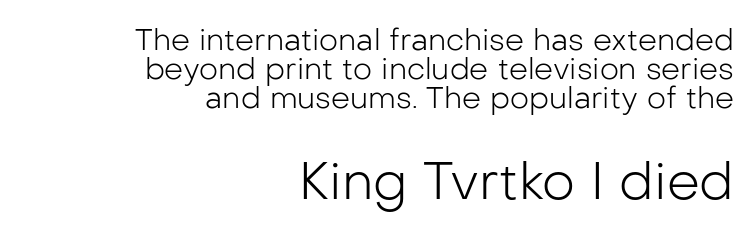
Q: Is the text bold? A: No.
Q: Is the text italic (slanted)? A: No, it is upright.
Q: Is the typeface a serif or a sans-serif typeface? A: Sans-serif.
Q: Is the text underlined? A: No.
Q: How is the paragraph aligned? A: Right-aligned.
Q: Is the spacing between letters normal or unusually wide? A: Normal.
Q: Is the spacing between lines tight, normal or loose? A: Tight.
Q: Which block of text is set in a larger size, the first (top) or the second (bottom)? A: The second (bottom) one.
Q: Width (condensed, normal, or wide)? A: Normal.
Q: Stroke contrast? A: Low.
Q: x-height? A: Medium.
Q: Monospaced? A: No.
